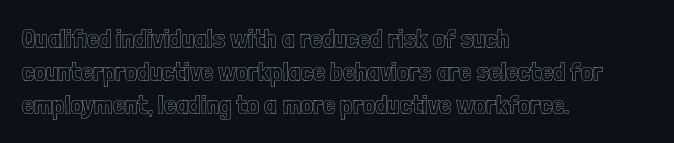
{"italic": "no", "underline": "no", "align": "left", "line_spacing_ratio": 1.22, "letter_spacing": "normal", "letter_spacing_em": 0.0, "glyph_px": 27}
